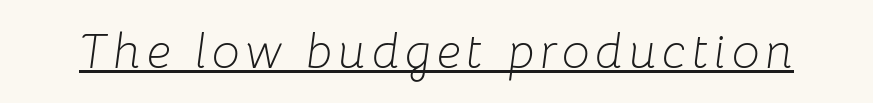
{"italic": "yes", "lean": "right", "slant_degrees": 8, "bold": "no", "weight": "light", "width": "normal", "stroke_contrast": "low", "x_height": "medium", "monospaced": "no", "underline": "yes", "glyph_px": 49}
